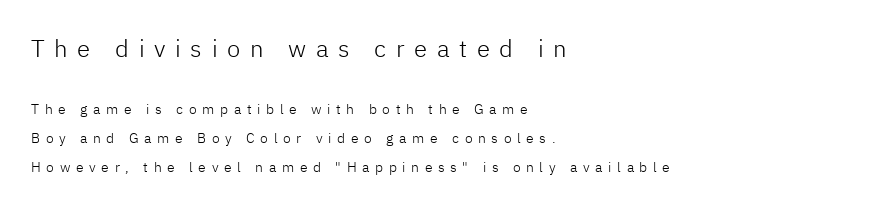
Q: Is the text bold? A: No.
Q: Is the text italic (slanted)? A: No, it is upright.
Q: Is the text underlined? A: No.
Q: How is the paragraph aligned? A: Left-aligned.
Q: Is the spacing between letters normal or unusually wide? A: Unusually wide.
Q: Is the spacing between lines tight, normal or loose? A: Loose.
Q: Which block of text is set in a larger size, the first (top) or the second (bottom)? A: The first (top) one.
